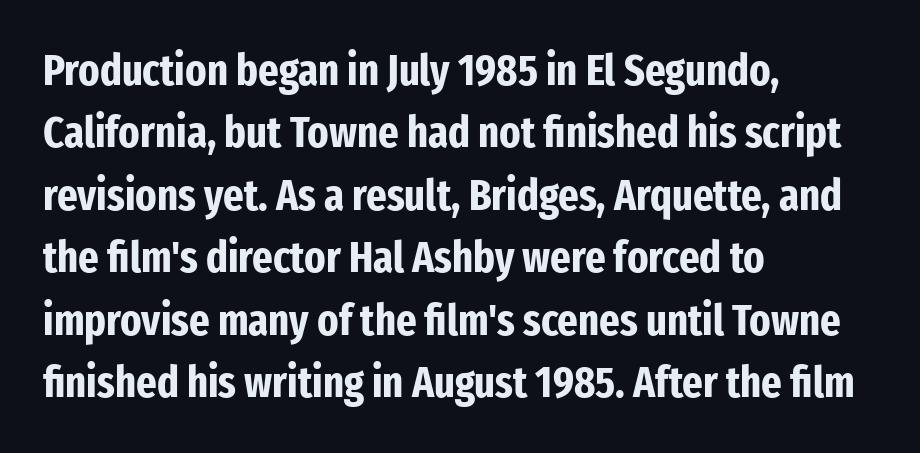
{"serif": "no", "italic": "no", "bold": "yes", "weight": "bold", "width": "condensed", "stroke_contrast": "low", "x_height": "medium", "monospaced": "no", "underline": "no", "align": "left", "line_spacing": "normal", "line_spacing_ratio": 1.42, "letter_spacing": "normal", "letter_spacing_em": 0.0, "glyph_px": 44}
